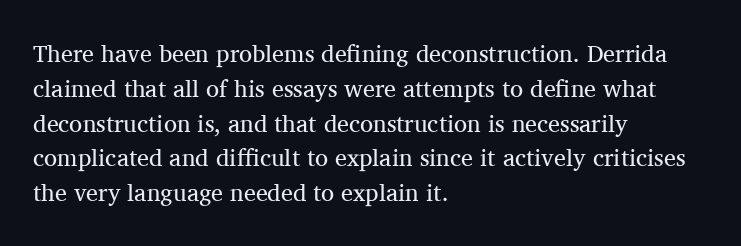
Q: Is the text bold? A: No.
Q: Is the text italic (slanted)? A: No, it is upright.
Q: Is the text underlined? A: No.
Q: How is the paragraph aligned? A: Left-aligned.
Q: Is the spacing between letters normal or unusually wide? A: Normal.
Q: Is the spacing between lines tight, normal or loose? A: Normal.
